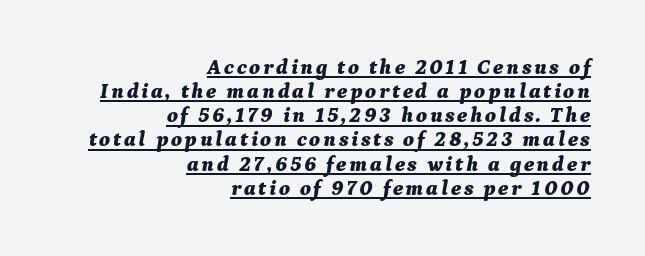
{"italic": "yes", "lean": "right", "slant_degrees": 9, "bold": "yes", "underline": "yes", "align": "right", "line_spacing": "tight", "line_spacing_ratio": 1.15, "glyph_px": 21}
